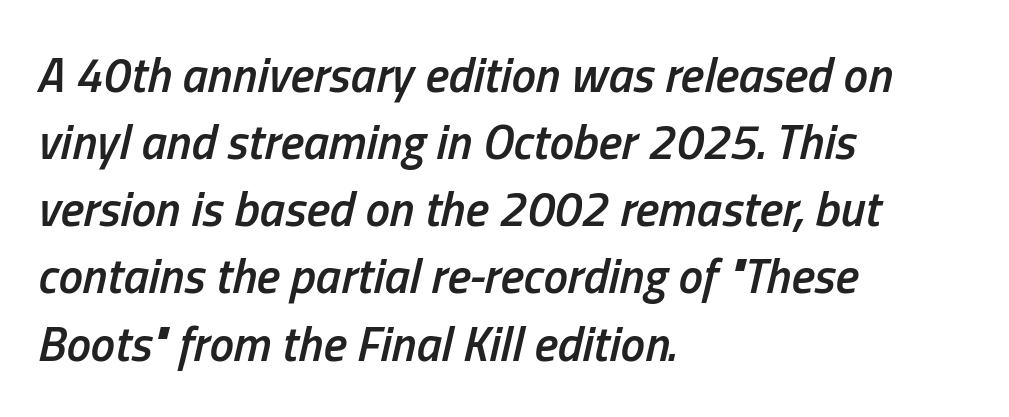
The image shows 49 px semibold, condensed type, italic (leaning right); set left-aligned, normal line spacing (1.37x), normal letter spacing, not underlined; low stroke contrast and a medium x-height.
